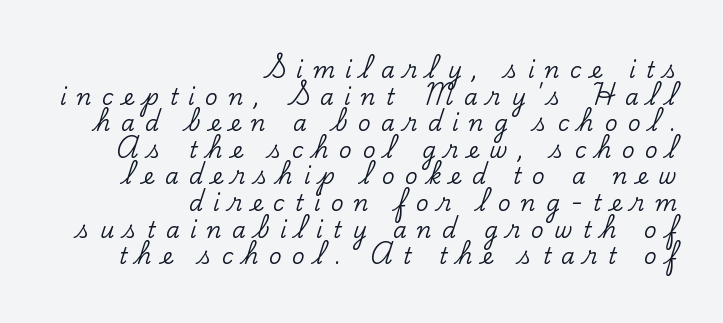
{"underline": "no", "align": "right", "line_spacing_ratio": 1.21, "letter_spacing": "wide", "letter_spacing_em": 0.47, "glyph_px": 22}
